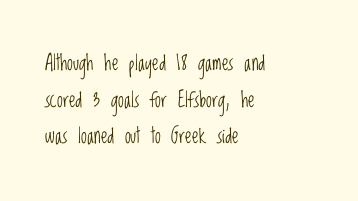
The image shows 21 px text type, upright; set left-aligned, line spacing 1.75x, normal letter spacing, not underlined.
